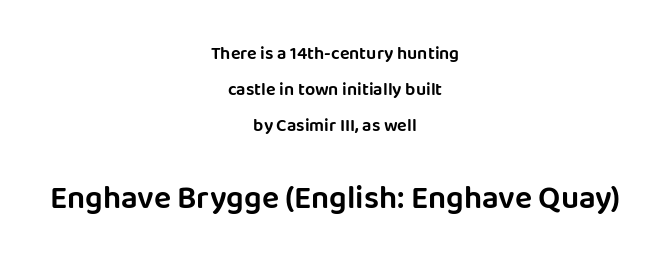
Q: Is the text italic (slanted)? A: No, it is upright.
Q: Is the typeface a serif or a sans-serif typeface? A: Sans-serif.
Q: Is the text underlined? A: No.
Q: How is the paragraph aligned? A: Centered.
Q: Is the spacing between letters normal or unusually wide? A: Normal.
Q: Is the spacing between lines tight, normal or loose? A: Loose.
Q: Which block of text is set in a larger size, the first (top) or the second (bottom)? A: The second (bottom) one.
Q: Width (condensed, normal, or wide)? A: Normal.
Q: Stroke contrast? A: Low.
Q: x-height? A: Large.
Q: Monospaced? A: No.
